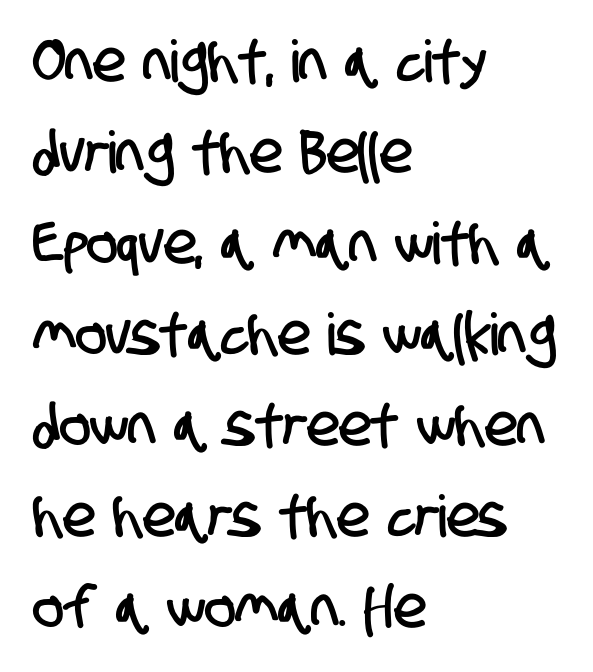
{"serif": "no", "width": "condensed", "stroke_contrast": "low", "x_height": "large", "monospaced": "no", "underline": "no", "align": "left", "line_spacing": "normal", "line_spacing_ratio": 1.57, "letter_spacing": "normal", "letter_spacing_em": 0.0, "glyph_px": 58}
